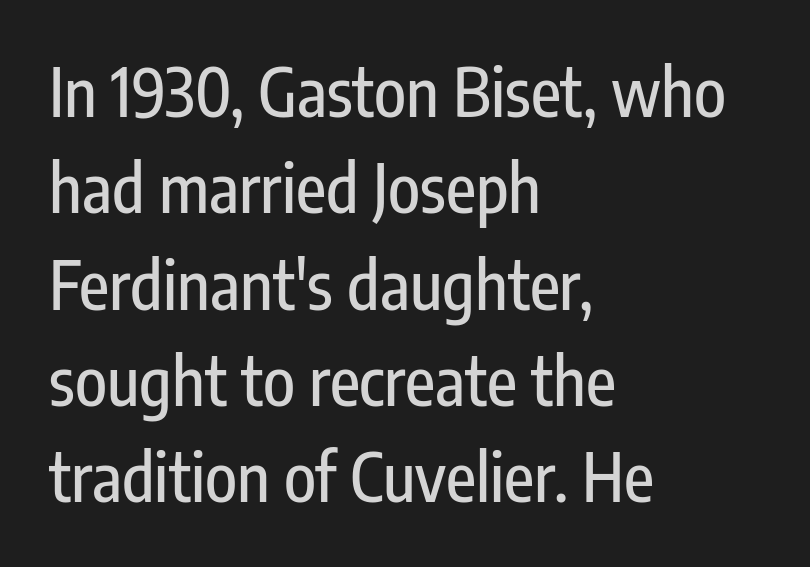
Alignment: flush left. Between one letter and the next there's only the usual sliver of space. A typesetter would call this proportional, since set widths differ per character. To sum up the face: it is a sans, with no serifs.
